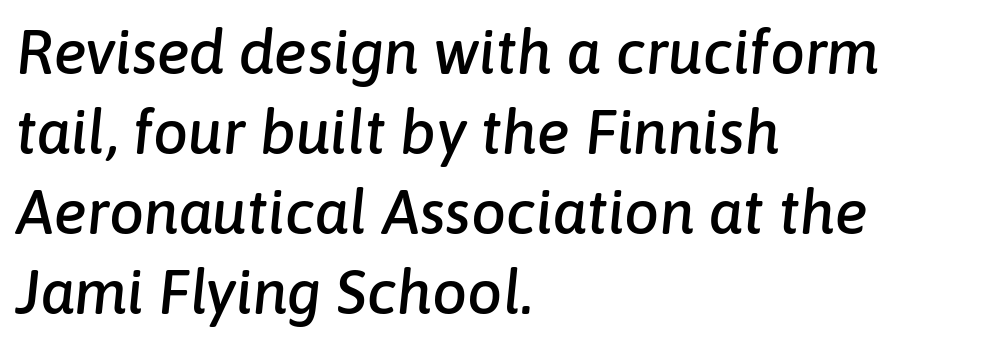
{"italic": "yes", "lean": "right", "slant_degrees": 6, "width": "normal", "stroke_contrast": "low", "x_height": "medium", "monospaced": "no", "underline": "no", "align": "left", "line_spacing": "normal", "line_spacing_ratio": 1.29, "letter_spacing": "normal", "letter_spacing_em": 0.0, "glyph_px": 62}
